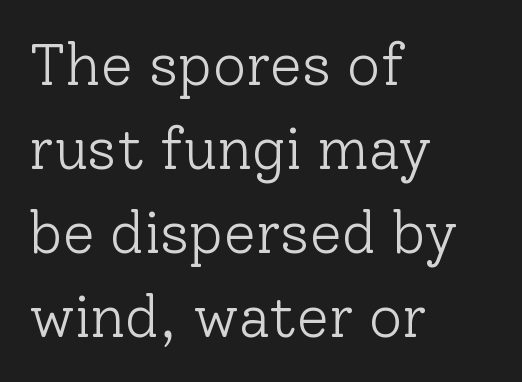
Q: Is the text bold? A: No.
Q: Is the text italic (slanted)? A: No, it is upright.
Q: Is the typeface a serif or a sans-serif typeface? A: Serif.
Q: Is the text underlined? A: No.
Q: How is the paragraph aligned? A: Left-aligned.
Q: Is the spacing between letters normal or unusually wide? A: Normal.
Q: Is the spacing between lines tight, normal or loose? A: Normal.
Q: Width (condensed, normal, or wide)? A: Normal.
Q: Stroke contrast? A: Low.
Q: x-height? A: Medium.
Q: Monospaced? A: No.
